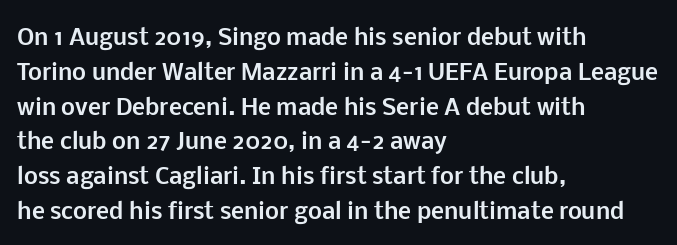
One-word summary of the alignment: left. Characters remain perfectly vertical along every line. Words float on clear page, feet unadorned. Look at the tracking — it's just the regular setting, nothing added.
